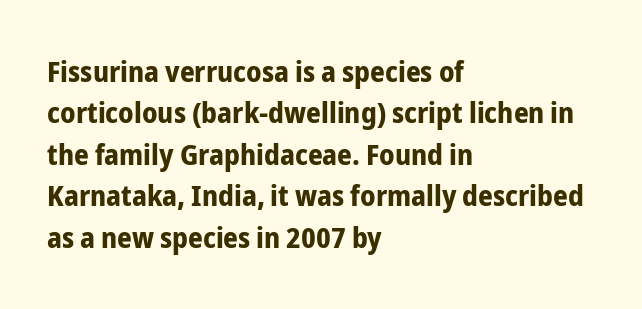
The rows are spaced the way most documents space them. Tracking value appears to be zero — textbook default spacing. No italicization has been applied; the sample stays upright. Each row of text sits above clean, open space.
